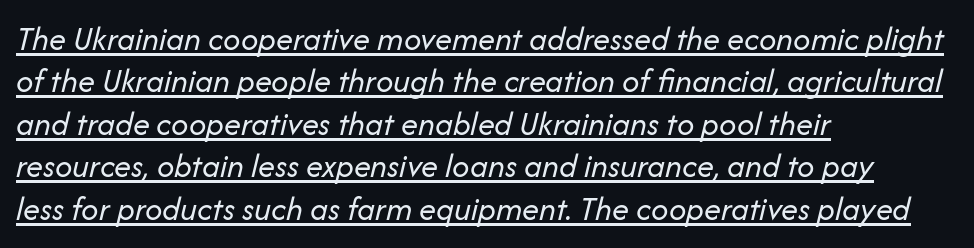
The image shows 34 px regular-weight type, italic (leaning right); set left-aligned, normal line spacing (1.25x), normal letter spacing, underlined; low stroke contrast and a medium x-height.
